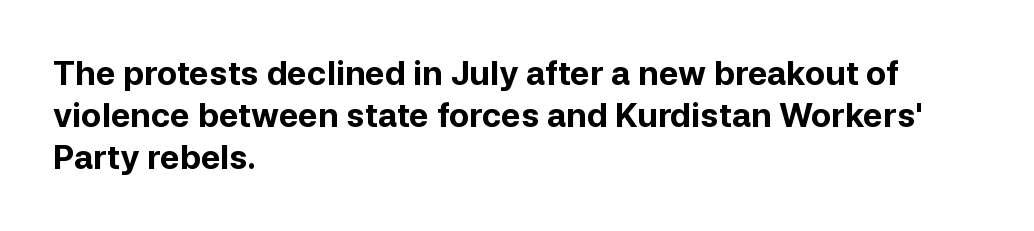
The image shows 33 px bold sans-serif type, upright; set left-aligned, normal line spacing (1.28x), normal letter spacing, not underlined; low stroke contrast and a medium x-height.
